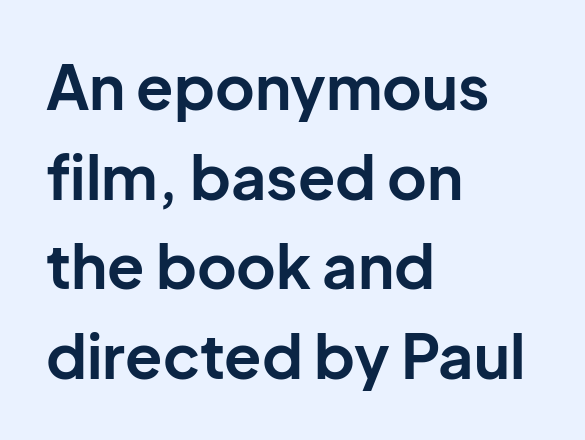
Q: Is the text bold? A: Yes.
Q: Is the text italic (slanted)? A: No, it is upright.
Q: Is the typeface a serif or a sans-serif typeface? A: Sans-serif.
Q: Is the text underlined? A: No.
Q: How is the paragraph aligned? A: Left-aligned.
Q: Is the spacing between letters normal or unusually wide? A: Normal.
Q: Is the spacing between lines tight, normal or loose? A: Normal.
Q: Width (condensed, normal, or wide)? A: Normal.
Q: Stroke contrast? A: Low.
Q: x-height? A: Medium.
Q: Monospaced? A: No.
